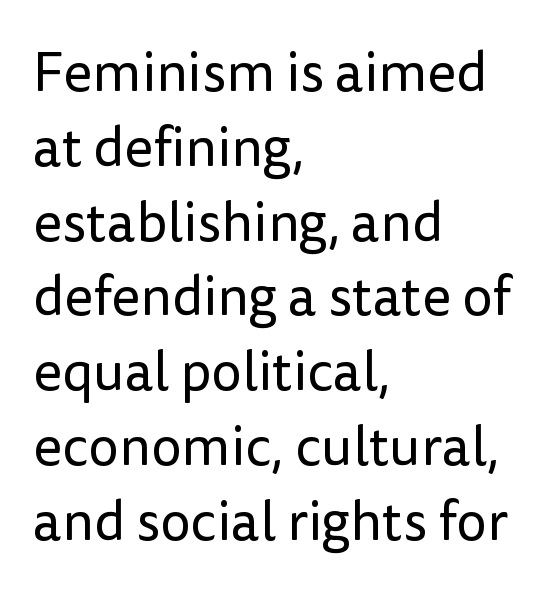
Each letter keeps its own natural width here, so spacing adapts to shape. Descender tails drop into unmarked territory. The paragraph shown leans on its left margin. On a weight scale, this lands at 450 or below.
